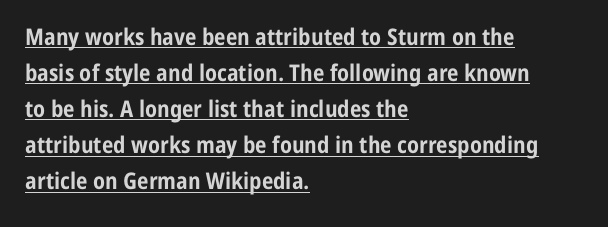
{"italic": "no", "bold": "yes", "underline": "yes", "align": "left", "line_spacing": "normal", "line_spacing_ratio": 1.57, "letter_spacing": "normal", "letter_spacing_em": 0.0, "glyph_px": 23}
